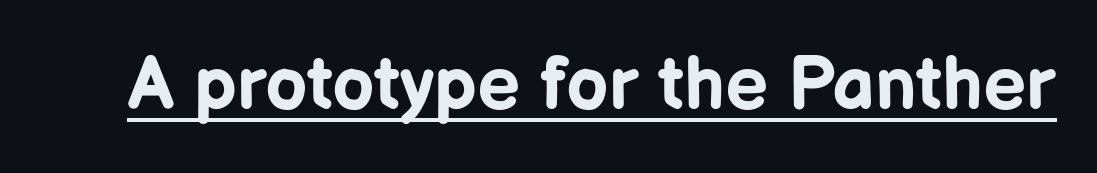
{"serif": "no", "italic": "no", "bold": "yes", "weight": "bold", "width": "normal", "stroke_contrast": "low", "x_height": "medium", "monospaced": "no", "underline": "yes", "letter_spacing": "normal", "letter_spacing_em": 0.0, "glyph_px": 75}
